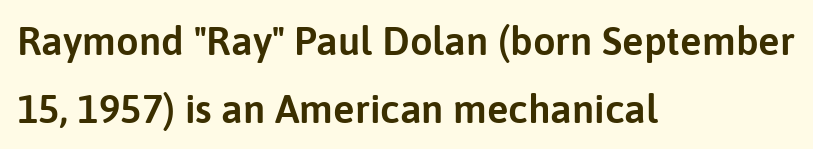
Q: Is the text italic (slanted)? A: No, it is upright.
Q: Is the typeface a serif or a sans-serif typeface? A: Sans-serif.
Q: Is the text underlined? A: No.
Q: How is the paragraph aligned? A: Left-aligned.
Q: Is the spacing between letters normal or unusually wide? A: Normal.
Q: Is the spacing between lines tight, normal or loose? A: Normal.
Q: Width (condensed, normal, or wide)? A: Normal.
Q: Stroke contrast? A: Low.
Q: x-height? A: Medium.
Q: Monospaced? A: No.
